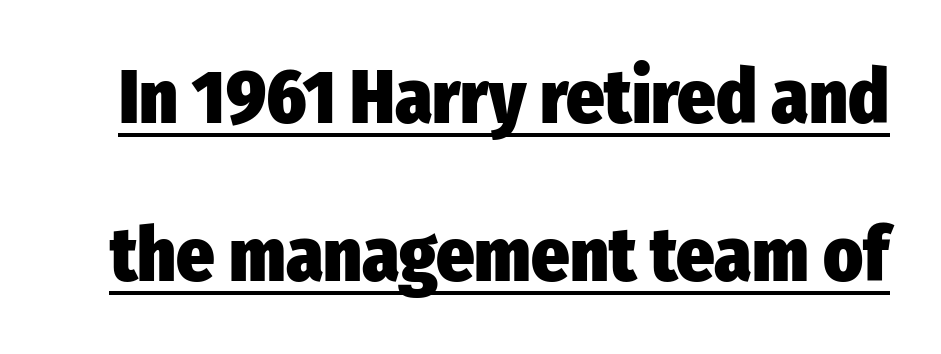
{"serif": "no", "italic": "no", "bold": "yes", "weight": "heavy", "width": "condensed", "stroke_contrast": "low", "x_height": "medium", "monospaced": "no", "underline": "yes", "line_spacing": "loose", "line_spacing_ratio": 2.11, "letter_spacing": "normal", "letter_spacing_em": 0.0, "glyph_px": 75}
